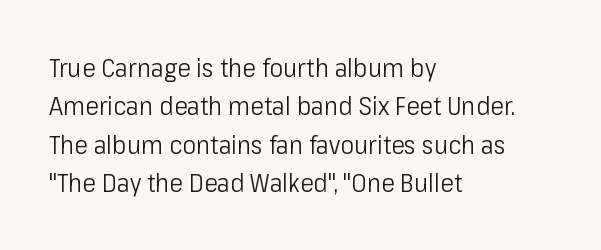
Q: Is the text bold? A: No.
Q: Is the text italic (slanted)? A: No, it is upright.
Q: Is the text underlined? A: No.
Q: How is the paragraph aligned? A: Left-aligned.
Q: Is the spacing between letters normal or unusually wide? A: Normal.
Q: Is the spacing between lines tight, normal or loose? A: Normal.
